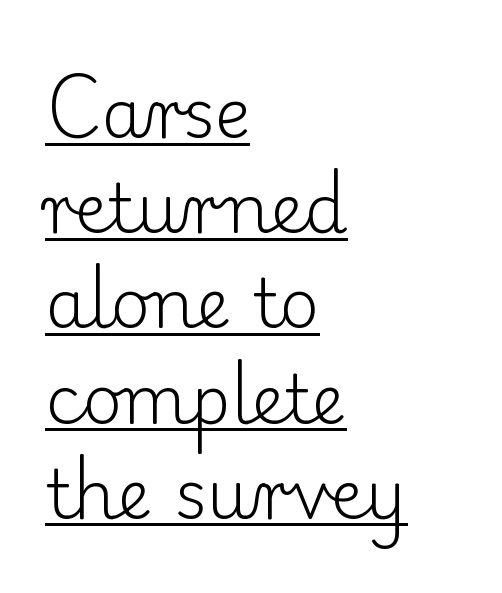
The image shows 68 px light type, upright; set left-aligned, normal line spacing (1.4x), normal letter spacing, underlined; low stroke contrast and a small x-height.
